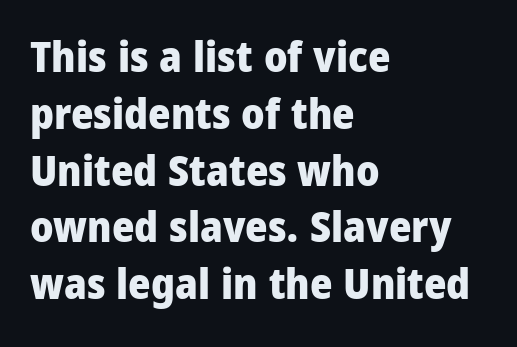
Q: Is the text bold? A: Yes.
Q: Is the text italic (slanted)? A: No, it is upright.
Q: Is the typeface a serif or a sans-serif typeface? A: Sans-serif.
Q: Is the text underlined? A: No.
Q: How is the paragraph aligned? A: Left-aligned.
Q: Is the spacing between letters normal or unusually wide? A: Normal.
Q: Is the spacing between lines tight, normal or loose? A: Normal.
Q: Width (condensed, normal, or wide)? A: Condensed.
Q: Stroke contrast? A: Low.
Q: x-height? A: Large.
Q: Monospaced? A: No.
